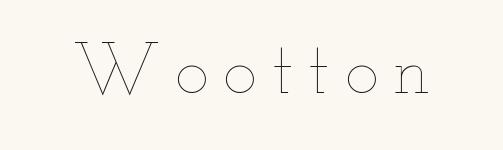
Q: Is the text bold? A: No.
Q: Is the text italic (slanted)? A: No, it is upright.
Q: Is the text underlined? A: No.
Q: Is the spacing between letters normal or unusually wide? A: Unusually wide.
Q: Width (condensed, normal, or wide)? A: Wide.
Q: Stroke contrast? A: Low.
Q: x-height? A: Small.
Q: Monospaced? A: No.
